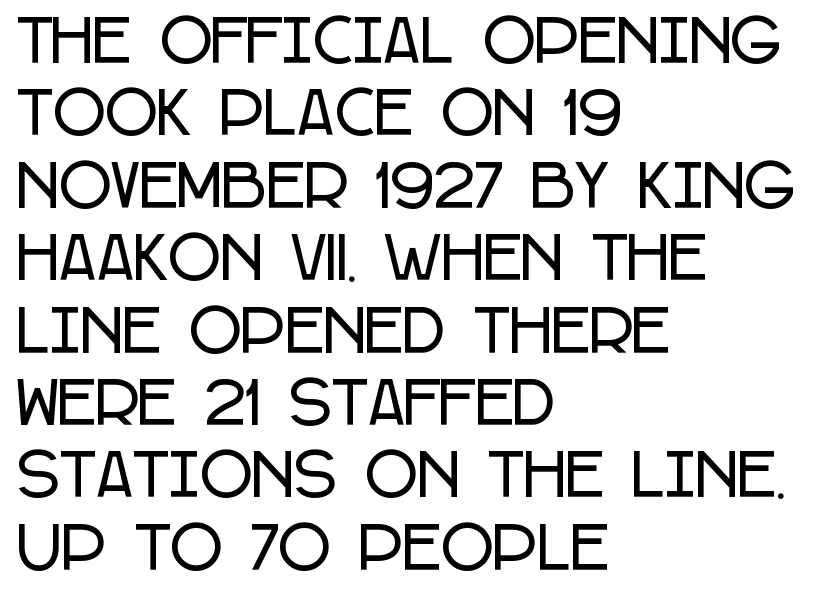
{"serif": "no", "italic": "no", "width": "condensed", "stroke_contrast": "low", "x_height": "large", "monospaced": "no", "underline": "no", "align": "left", "line_spacing": "normal", "line_spacing_ratio": 1.27, "letter_spacing": "normal", "letter_spacing_em": 0.0, "glyph_px": 57}
